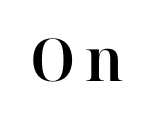
The image shows 59 px serif type, upright; set not underlined; high stroke contrast and a medium x-height.
